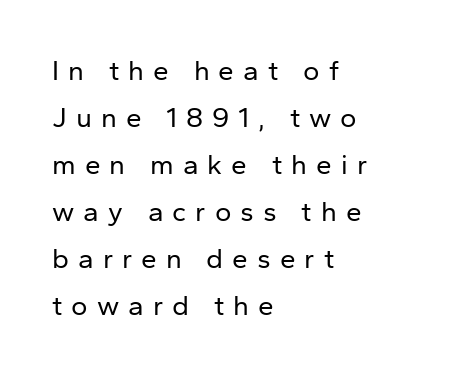
Nope, not italic — everything's standing straight. The passage shown is typeset with a sans-serif family. The rendering uses natural spacing where letterforms have individual widths. On a weight scale, this lands at 450 or below.
